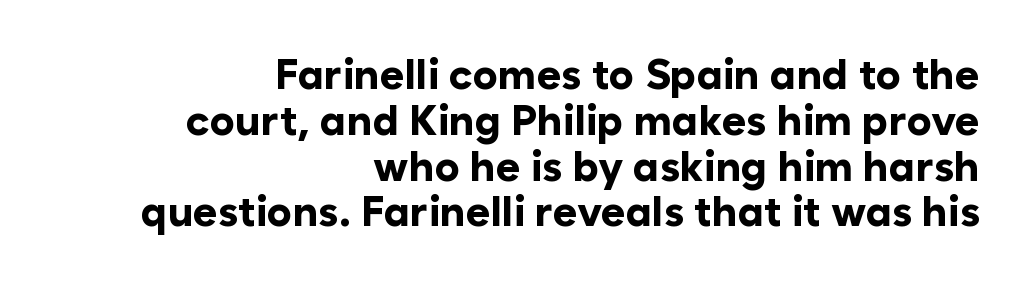
The image shows 42 px bold sans-serif type, upright; set right-aligned, tight line spacing (1.09x), normal letter spacing, not underlined; low stroke contrast and a medium x-height.
